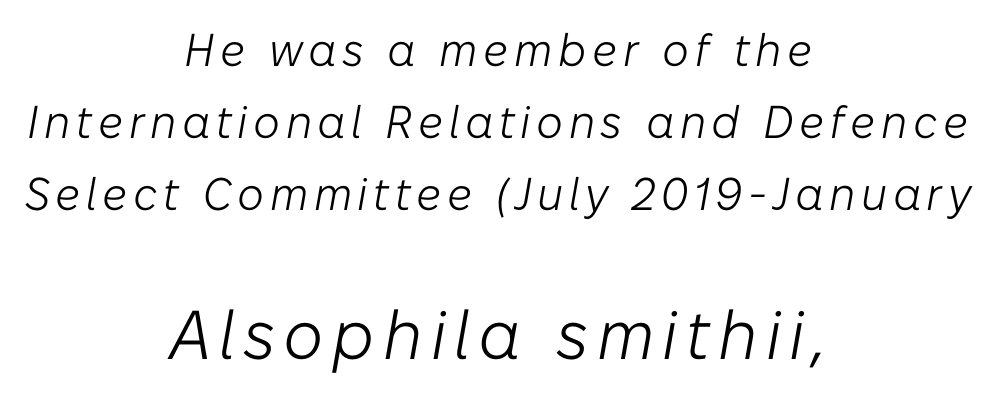
Only glyphs here, with clear space below each row. No extra ink here — the face is not bold. Is the block centered? Yes — each line is placed symmetrically about the middle. Interline gaps are of average width in this sample. Slanted lettering throughout.
